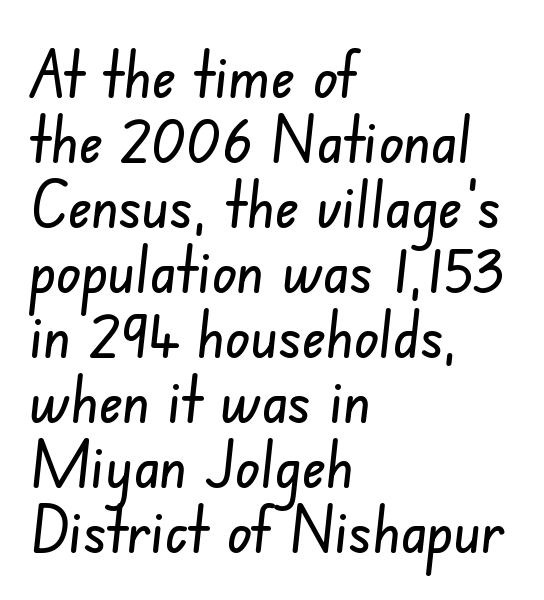
{"serif": "no", "width": "condensed", "stroke_contrast": "low", "x_height": "small", "monospaced": "no", "underline": "no", "align": "left", "line_spacing": "tight", "line_spacing_ratio": 1.0, "letter_spacing": "normal", "letter_spacing_em": 0.0, "glyph_px": 65}
